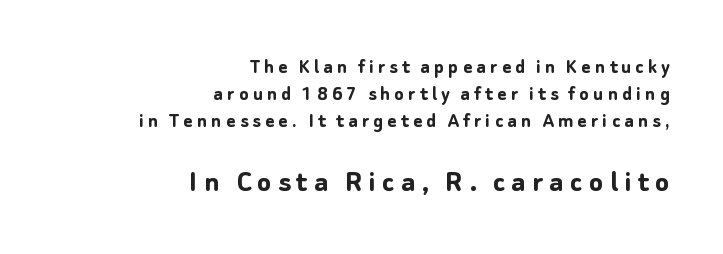
The string is rendered with underlining switched off. The typeface chosen for these lines omits serifs. Nope, not italic — everything's standing straight. Emphasis by weight is at full strength: bold. Is the lower block the larger one? Yes — the lower block carries the bigger type.
